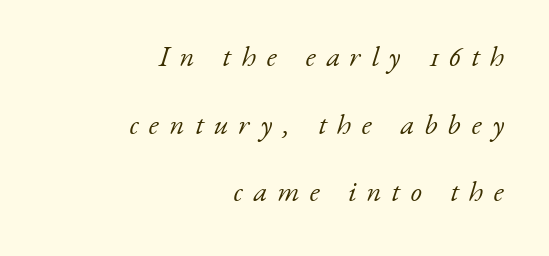
Q: Is the text bold? A: No.
Q: Is the text italic (slanted)? A: Yes, it leans right by about 17 degrees.
Q: Is the typeface a serif or a sans-serif typeface? A: Serif.
Q: Is the text underlined? A: No.
Q: How is the paragraph aligned? A: Right-aligned.
Q: Is the spacing between letters normal or unusually wide? A: Unusually wide.
Q: Is the spacing between lines tight, normal or loose? A: Loose.
Q: Width (condensed, normal, or wide)? A: Normal.
Q: Stroke contrast? A: Low.
Q: x-height? A: Small.
Q: Monospaced? A: No.
